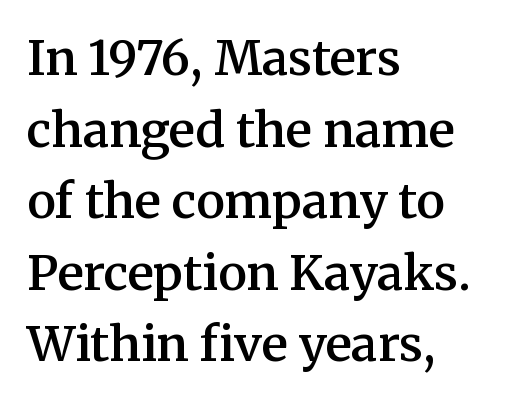
{"serif": "yes", "italic": "no", "bold": "semi", "weight": "semibold", "width": "normal", "stroke_contrast": "medium", "x_height": "medium", "monospaced": "no", "underline": "no", "align": "left", "line_spacing": "normal", "line_spacing_ratio": 1.49, "letter_spacing": "normal", "letter_spacing_em": 0.0, "glyph_px": 48}
